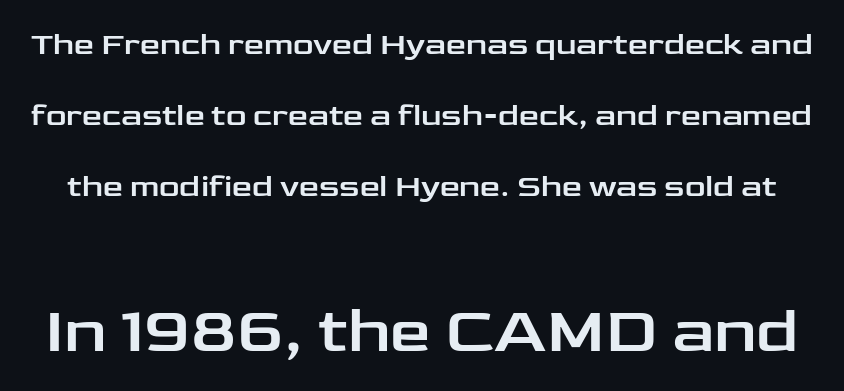
Q: Is the text italic (slanted)? A: No, it is upright.
Q: Is the typeface a serif or a sans-serif typeface? A: Sans-serif.
Q: Is the text underlined? A: No.
Q: Is the spacing between letters normal or unusually wide? A: Normal.
Q: Is the spacing between lines tight, normal or loose? A: Loose.
Q: Which block of text is set in a larger size, the first (top) or the second (bottom)? A: The second (bottom) one.
Q: Width (condensed, normal, or wide)? A: Wide.
Q: Stroke contrast? A: Low.
Q: x-height? A: Medium.
Q: Monospaced? A: No.
